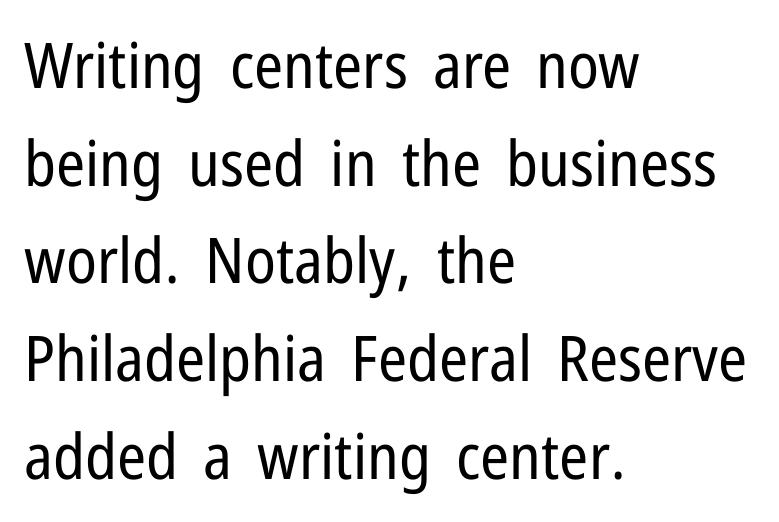
Each new line begins a customary step beneath the previous one. Bare-footed words on every line. The font family rendered here belongs to the sans-serif group. The gaps between neighbouring characters are ordinary and unremarkable.
